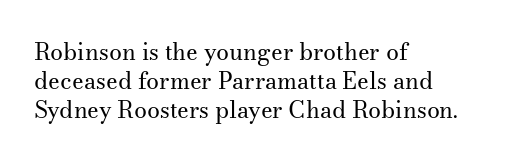
A typesetter would call this zero additional tracking. If you drew a line through each stem, it would be perfectly vertical. This block has exactly the height ordinary leading produces. Teacher's note: observe the even left margin — that is flush-left alignment. The area under the type is left untouched. This is not heavy type; no bold has been used.
